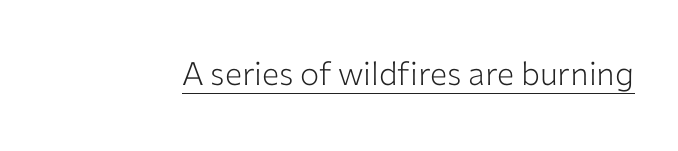
Look at the bottom of the vertical strokes: they stop flat, with no serifs. Bold? No — there's no thickening of the strokes. Looks like regular typesetting: each glyph gets only the width it needs. No extra tracking has been applied to these lines.
